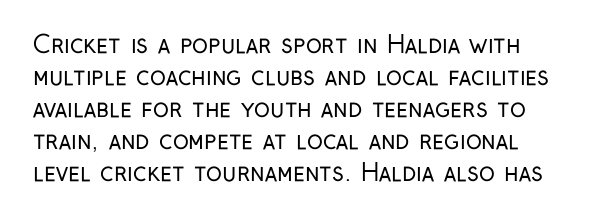
The image shows 24 px text type, upright; set left-aligned, normal line spacing (1.33x), normal letter spacing, not underlined.
